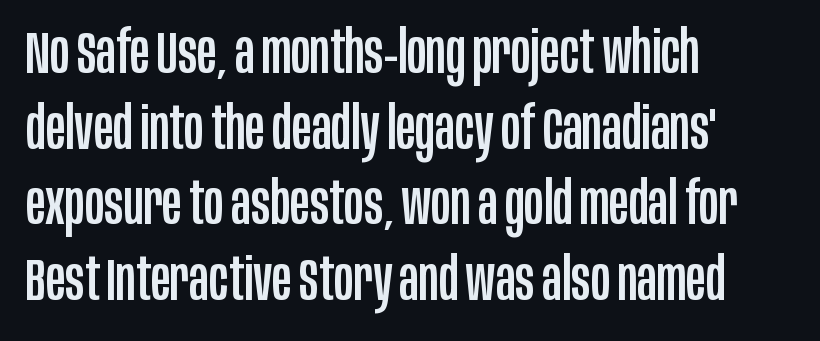
If you drew a line through each stem, it would be perfectly vertical. No feet cap the strokes, marking this as sans-serif type. Regular leading. Words float on clear page, feet unadorned. Think of a printed novel: that variable character pitch is what you see here.
